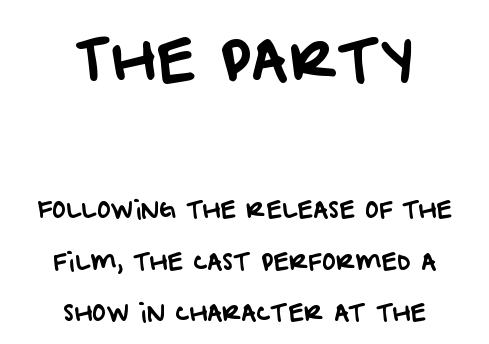
Leading: increased. Type without underlining. Size contrast runs from large at the top to small at the bottom. Type style note: lacks serifs.
